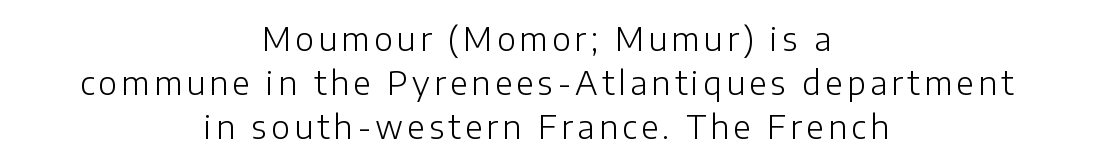
Q: Is the text bold? A: No.
Q: Is the text italic (slanted)? A: No, it is upright.
Q: Is the typeface a serif or a sans-serif typeface? A: Sans-serif.
Q: Is the text underlined? A: No.
Q: How is the paragraph aligned? A: Centered.
Q: Is the spacing between lines tight, normal or loose? A: Normal.
Q: Width (condensed, normal, or wide)? A: Normal.
Q: Stroke contrast? A: Low.
Q: x-height? A: Medium.
Q: Monospaced? A: No.
